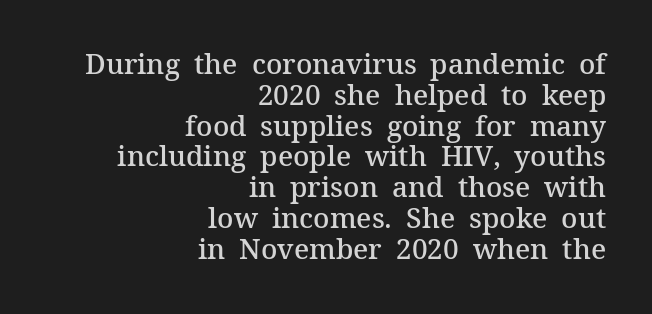
Is there much room between lines? No — they nearly touch. Is this a fixed-width face? No — the glyphs have proportional, varying widths. Do the letters lean? They stand straight. A typesetter would label this face a serif.
